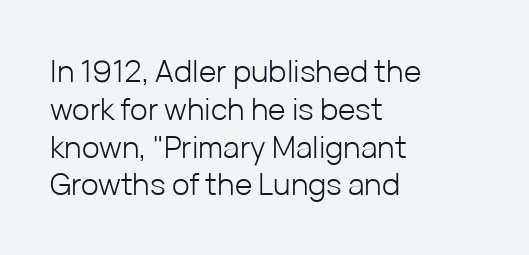
The image shows 30 px light sans-serif type, upright; set left-aligned, normal line spacing (1.26x), normal letter spacing, not underlined; low stroke contrast and a medium x-height.
